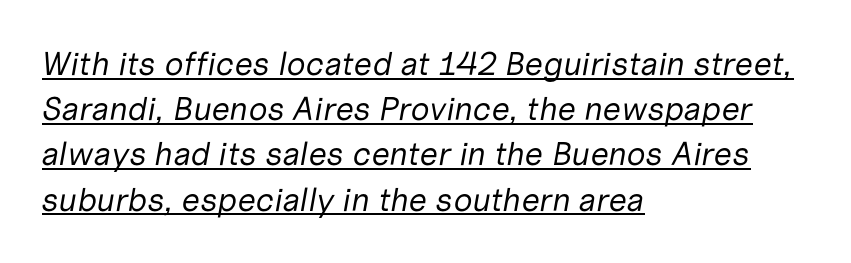
Think standard paragraph weight, or any step lighter than that. A normal amount of white space separates one row of letters from the next. A baseline rule has been typeset under these characters. Every character sits at an angle, as italics do. Standard letterfit; no display-style spreading of the glyphs.
